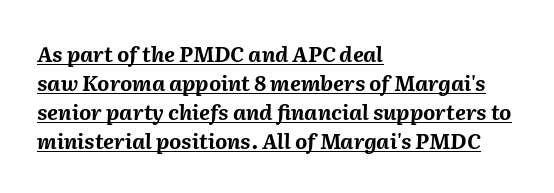
The image shows 21 px bold type, italic (leaning right); set left-aligned, normal line spacing (1.38x), normal letter spacing, underlined.
